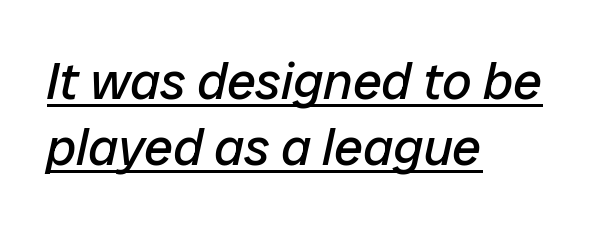
Q: Is the text bold? A: No.
Q: Is the text italic (slanted)? A: Yes, it leans right by about 12 degrees.
Q: Is the text underlined? A: Yes.
Q: How is the paragraph aligned? A: Left-aligned.
Q: Is the spacing between letters normal or unusually wide? A: Normal.
Q: Is the spacing between lines tight, normal or loose? A: Normal.
Q: Width (condensed, normal, or wide)? A: Normal.
Q: Stroke contrast? A: Low.
Q: x-height? A: Medium.
Q: Monospaced? A: No.
